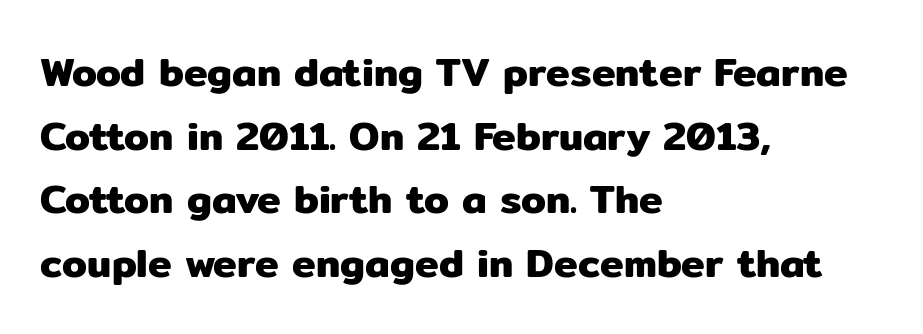
The image shows 40 px sans-serif type, upright; set left-aligned, normal line spacing (1.59x), normal letter spacing, not underlined; low stroke contrast and a medium x-height.
